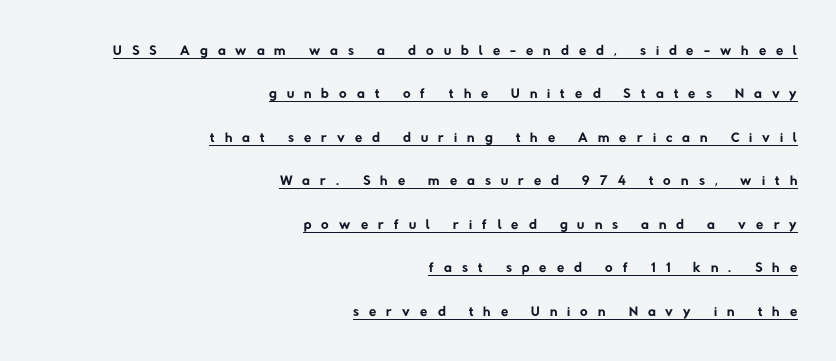
{"bold": "no", "underline": "yes", "align": "right", "line_spacing": "loose", "line_spacing_ratio": 2.07, "letter_spacing": "wide", "letter_spacing_em": 0.48, "glyph_px": 21}
